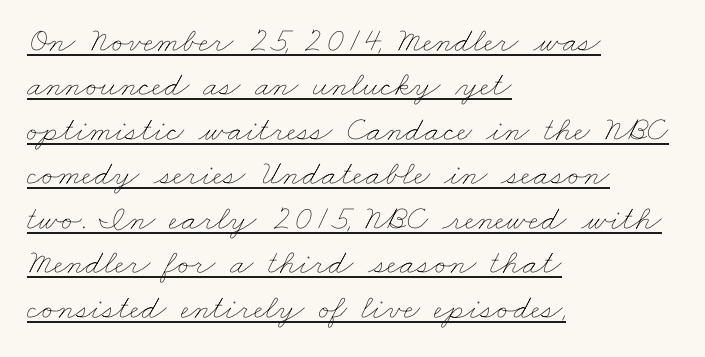
Q: Is the text bold? A: No.
Q: Is the text underlined? A: Yes.
Q: How is the paragraph aligned? A: Left-aligned.
Q: Is the spacing between letters normal or unusually wide? A: Normal.
Q: Is the spacing between lines tight, normal or loose? A: Normal.
Q: Width (condensed, normal, or wide)? A: Wide.
Q: Stroke contrast? A: Low.
Q: x-height? A: Small.
Q: Monospaced? A: No.
